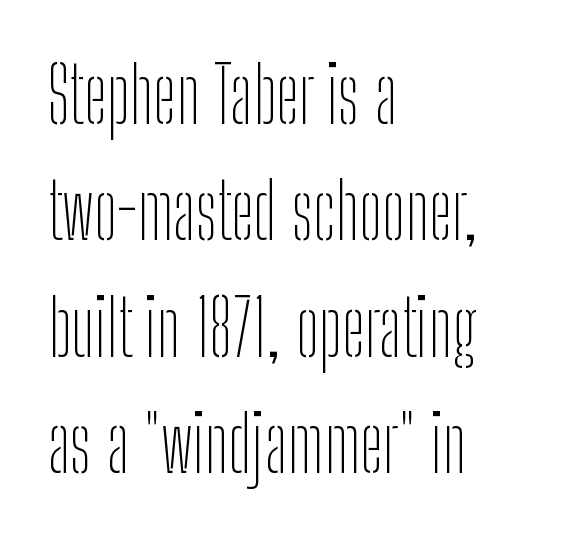
{"serif": "no", "italic": "no", "bold": "no", "weight": "thin", "width": "condensed", "stroke_contrast": "low", "x_height": "medium", "monospaced": "no", "underline": "no", "align": "left", "line_spacing": "normal", "line_spacing_ratio": 1.51, "letter_spacing": "normal", "letter_spacing_em": 0.0, "glyph_px": 77}
